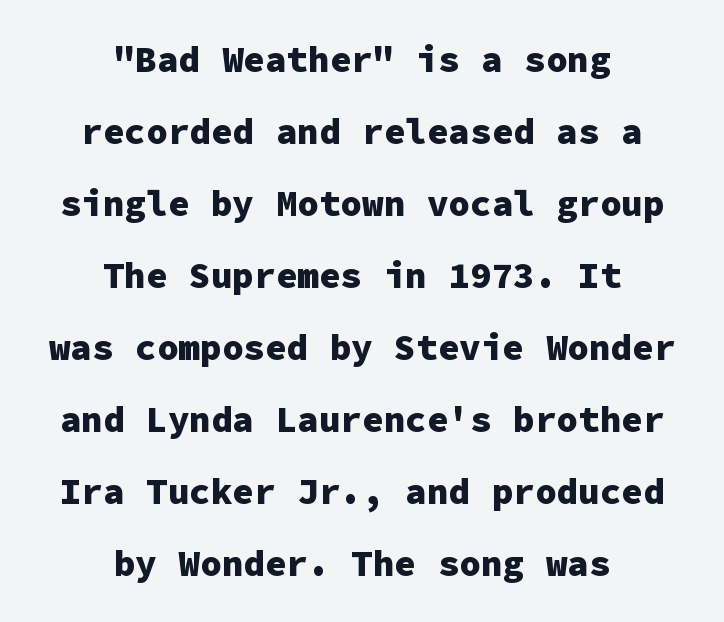
The image shows 36 px heavy sans-serif type, upright, monospaced; set centered, loose line spacing (2.0x), normal letter spacing, not underlined; low stroke contrast and a medium x-height.
